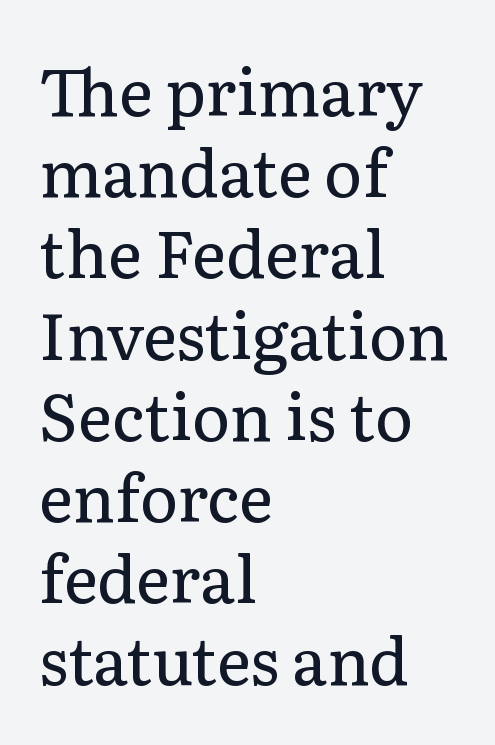
The space directly below the letters is spotless. Varying glyph widths throughout — classic text-font behaviour. Vertically, the passage feels balanced, rows spaced as you'd expect. Is the block centered? No — it sits flush against the left margin. This sample uses plain, unmodified letter spacing. The characters display serif detailing at their extremities.
